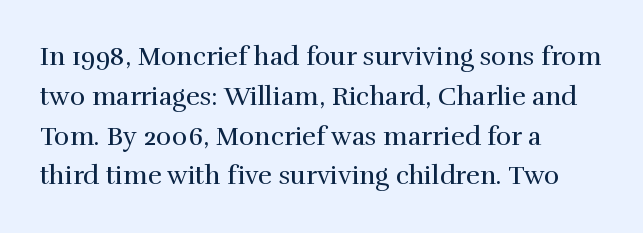
Nobody touched the tracking dial on this one. Line starts are locked; line ends wander. The block of text has a typical density, with ordinary space between rows. The glyphs are unaccompanied by any horizontal stroke below them. Notice how the stems are strictly vertical — no italics here. These glyphs show unthickened strokes, regular width or finer.
